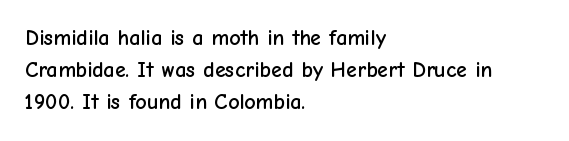
Q: Is the text italic (slanted)? A: No, it is upright.
Q: Is the text underlined? A: No.
Q: How is the paragraph aligned? A: Left-aligned.
Q: Is the spacing between letters normal or unusually wide? A: Normal.
Q: Is the spacing between lines tight, normal or loose? A: Normal.
